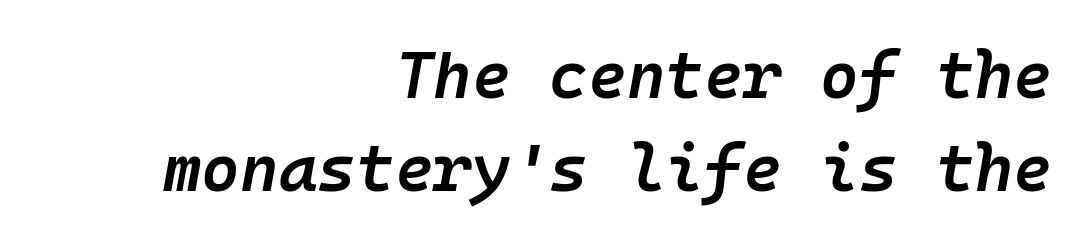
The ragged edge is on the left, which tells us the setting is flush right. Does the leading feel generous? No, just average. Stroke thickness is moderately raised; the sample reads as semibold. Looking at the ascenders, they clearly lean. The rendering uses typewriter-style spacing with identical character cells. Underlining? Definitely not there.
